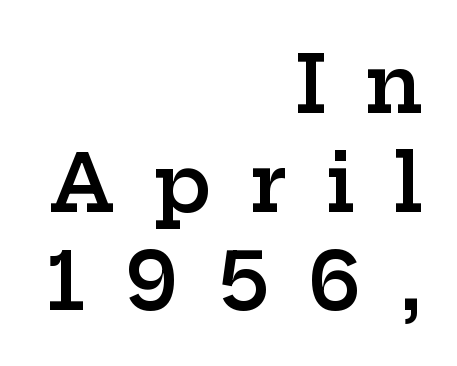
Q: Is the text bold? A: Semi-bold.
Q: Is the text italic (slanted)? A: No, it is upright.
Q: Is the typeface a serif or a sans-serif typeface? A: Serif.
Q: Is the text underlined? A: No.
Q: How is the paragraph aligned? A: Right-aligned.
Q: Is the spacing between letters normal or unusually wide? A: Unusually wide.
Q: Is the spacing between lines tight, normal or loose? A: Normal.
Q: Width (condensed, normal, or wide)? A: Wide.
Q: Stroke contrast? A: Low.
Q: x-height? A: Medium.
Q: Monospaced? A: No.
